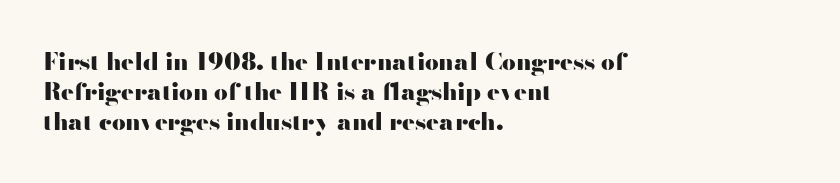
The characters look thick and weighty, a clear bold. Rows of type keep a routine distance in the vertical direction. Each word holds together tightly as a unit, with standard inter-letter gaps. Does the copy run flush right? No — it runs flush left. Beneath every word, the page is bare.
